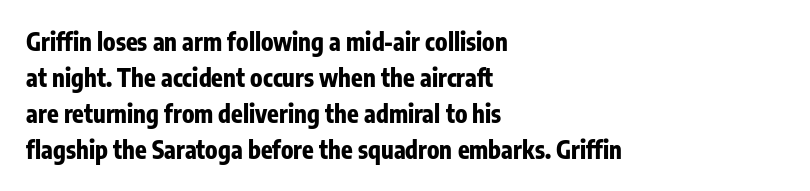
The image shows 24 px bold type, upright; set left-aligned, normal line spacing (1.5x), normal letter spacing, not underlined.
